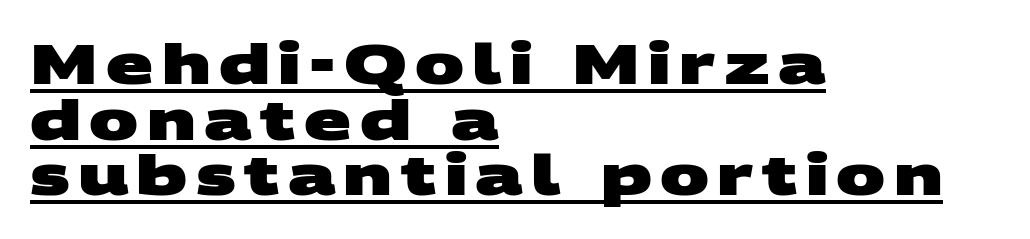
Q: Is the text bold? A: Yes.
Q: Is the typeface a serif or a sans-serif typeface? A: Sans-serif.
Q: Is the text underlined? A: Yes.
Q: How is the paragraph aligned? A: Left-aligned.
Q: Is the spacing between lines tight, normal or loose? A: Tight.
Q: Width (condensed, normal, or wide)? A: Wide.
Q: Stroke contrast? A: Medium.
Q: x-height? A: Large.
Q: Monospaced? A: No.
